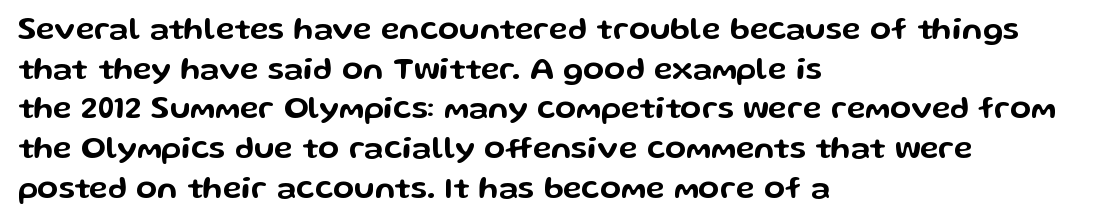
When letters stand straight like this, we call the style roman or upright. Look at the tracking — it's just the regular setting, nothing added. The letters advance in unequal steps, a hallmark of proportional type. Grotesque or geometric, the face here clearly has no serifs.
